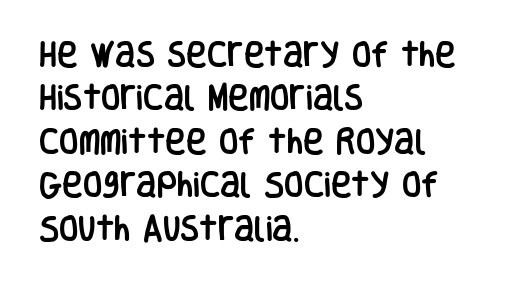
{"serif": "no", "italic": "no", "width": "condensed", "stroke_contrast": "low", "x_height": "large", "monospaced": "no", "underline": "no", "align": "left", "line_spacing": "normal", "line_spacing_ratio": 1.55, "letter_spacing": "normal", "letter_spacing_em": 0.0, "glyph_px": 28}
